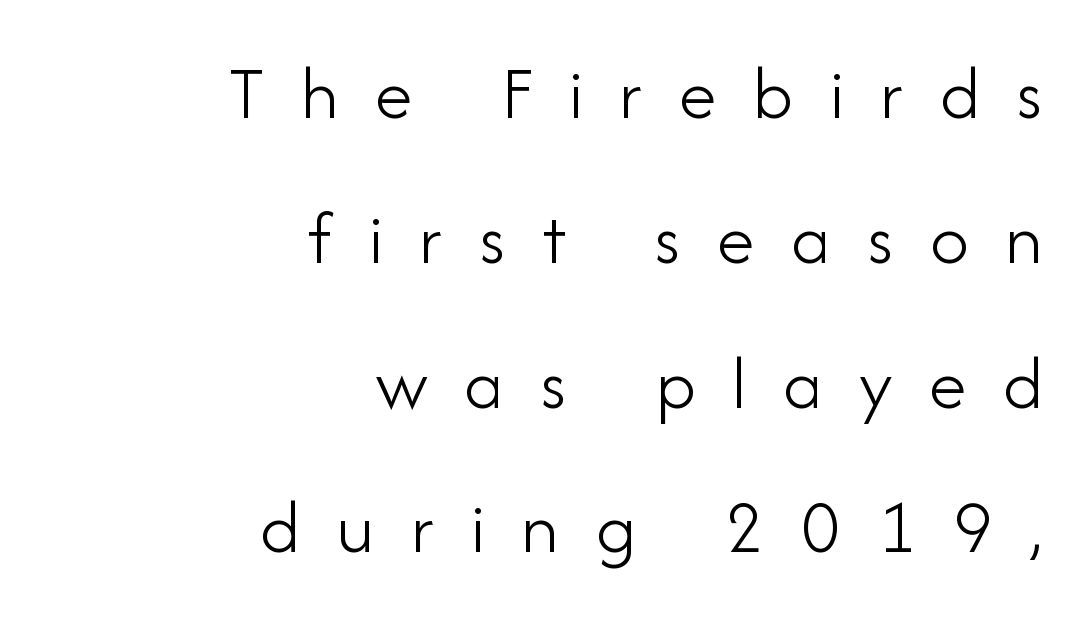
Q: Is the text bold? A: No.
Q: Is the text italic (slanted)? A: No, it is upright.
Q: Is the typeface a serif or a sans-serif typeface? A: Sans-serif.
Q: Is the text underlined? A: No.
Q: How is the paragraph aligned? A: Right-aligned.
Q: Is the spacing between letters normal or unusually wide? A: Unusually wide.
Q: Width (condensed, normal, or wide)? A: Normal.
Q: Stroke contrast? A: Low.
Q: x-height? A: Small.
Q: Monospaced? A: No.
